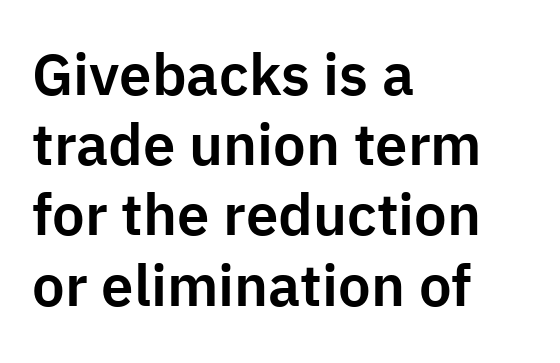
Note the varied advance widths — an 'i' is clearly narrower than an 'm'. The typeface chosen for these lines omits serifs. Is the letter spacing exaggerated? No — it looks like the ordinary default. Descenders hang freely into open space. Nope, not italic — everything's standing straight.
